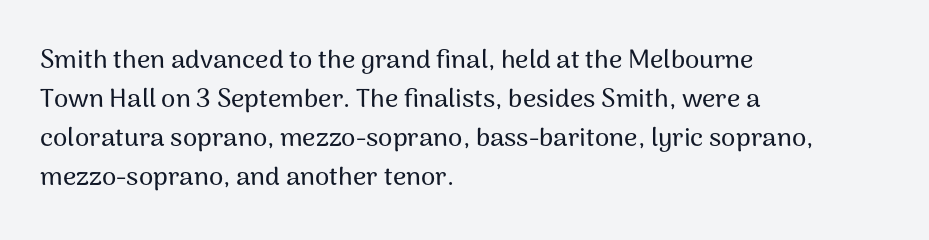
{"italic": "no", "underline": "no", "align": "left", "line_spacing": "normal", "line_spacing_ratio": 1.5, "letter_spacing": "normal", "letter_spacing_em": 0.0, "glyph_px": 26}
